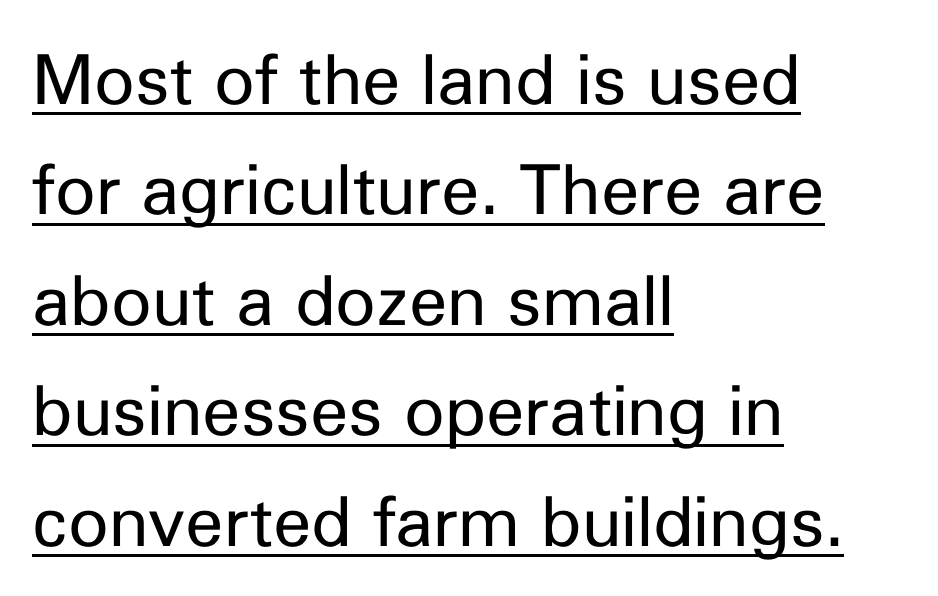
Line beginnings align vertically; line endings do not. Designer's note — italics off, roman on. The line-height multiplier appears to be the usual default. The letters advance in unequal steps, a hallmark of proportional type. Stem width sits at or under what a default text font uses. Serif or sans? Sans — the stroke terminals are bare.
